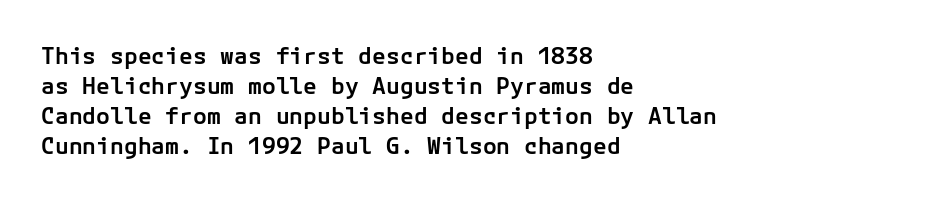
{"italic": "no", "bold": "semi", "underline": "no", "align": "left", "line_spacing": "normal", "line_spacing_ratio": 1.31, "letter_spacing": "normal", "letter_spacing_em": 0.0, "glyph_px": 23}
